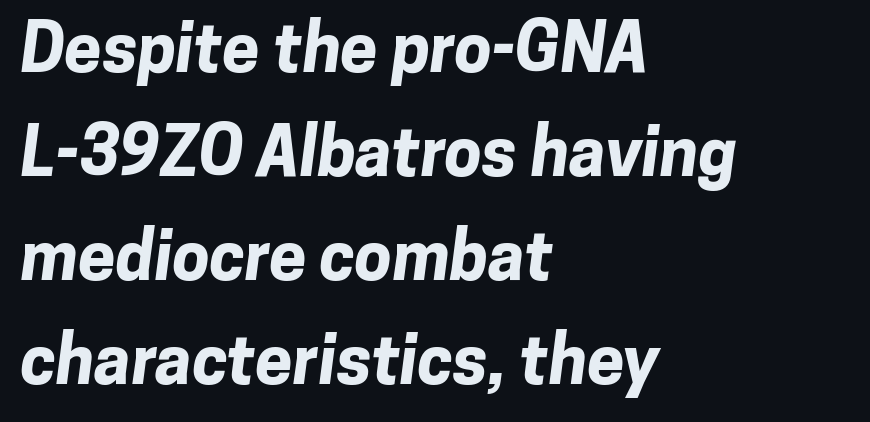
This sample is left-justified, so line endings fall wherever the words run out. Default kerning and tracking; the words read as compact shapes. The zone under the glyphs is completely vacant. Letterform terminals end flat and unadorned throughout the passage.
